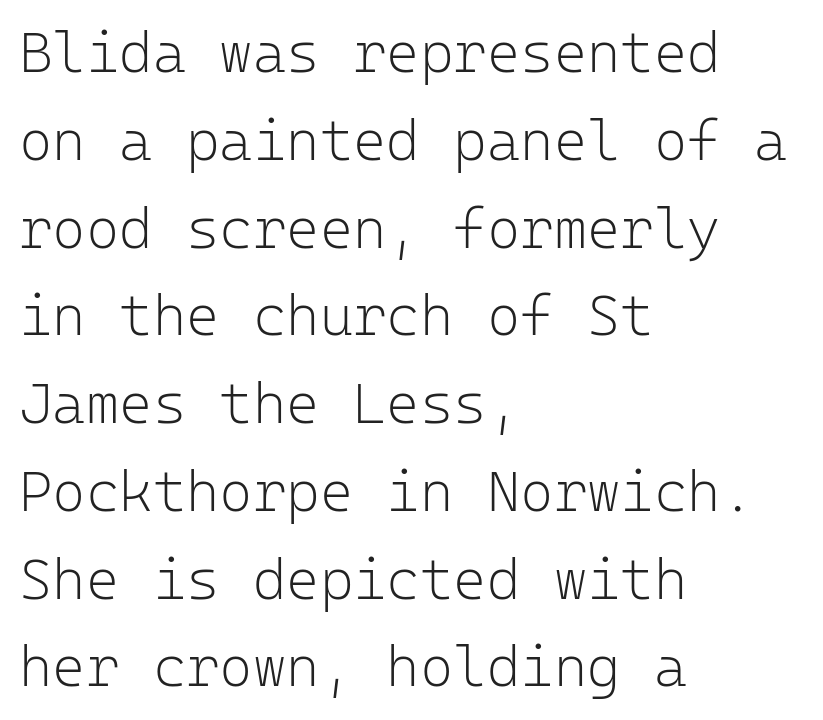
The image shows 57 px light sans-serif type, upright, monospaced; set left-aligned, normal line spacing (1.54x), normal letter spacing, not underlined; low stroke contrast and a medium x-height.
